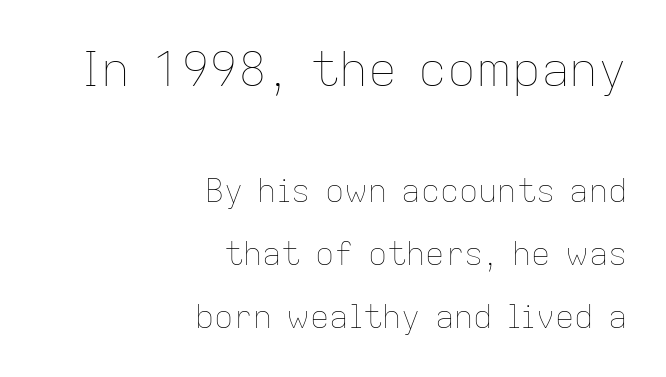
Large over small — that's the arrangement of the two blocks here. Quick note: interline space is abundant. The paragraph shown leans on its right margin. Nothing heavy about these letters — not bold at all. The glyphs are unaccompanied by any horizontal stroke below them. Note the varied advance widths — an 'i' is clearly narrower than an 'm'.
